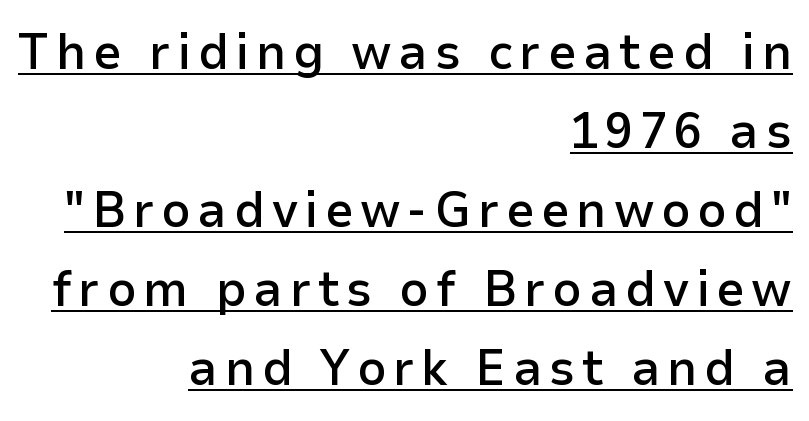
The image shows 51 px semibold sans-serif type, upright; set right-aligned, normal line spacing (1.55x), underlined; low stroke contrast and a medium x-height.
